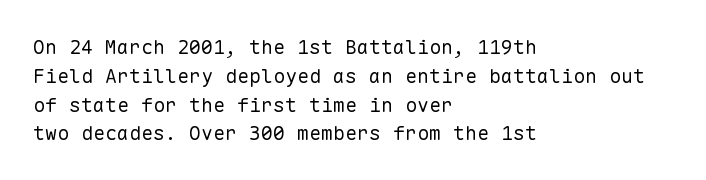
The image shows 20 px text type, upright; set left-aligned, normal line spacing (1.44x), normal letter spacing, not underlined.
